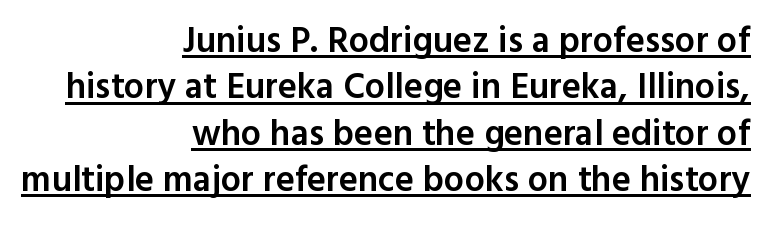
A rule runs beneath these lines of type. The leading is moderate, giving the passage an even texture. Tracking value appears to be zero — textbook default spacing. A semibold gives these letters moderate extra thickness, short of bold.
